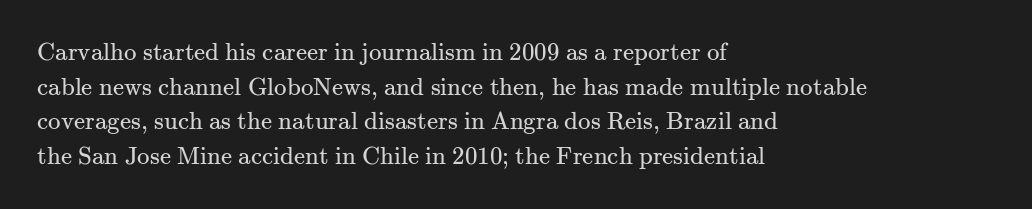
Q: Is the text bold? A: No.
Q: Is the text italic (slanted)? A: No, it is upright.
Q: Is the text underlined? A: No.
Q: How is the paragraph aligned? A: Left-aligned.
Q: Is the spacing between letters normal or unusually wide? A: Normal.
Q: Is the spacing between lines tight, normal or loose? A: Normal.
